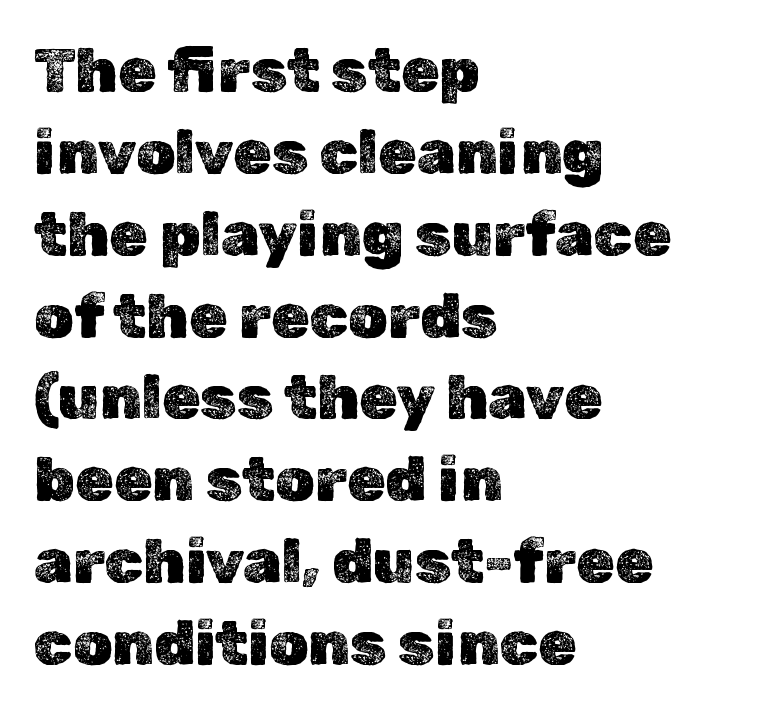
Q: Is the text italic (slanted)? A: No, it is upright.
Q: Is the text underlined? A: No.
Q: How is the paragraph aligned? A: Left-aligned.
Q: Is the spacing between letters normal or unusually wide? A: Normal.
Q: Is the spacing between lines tight, normal or loose? A: Normal.
Q: Width (condensed, normal, or wide)? A: Normal.
Q: x-height? A: Medium.
Q: Monospaced? A: No.
